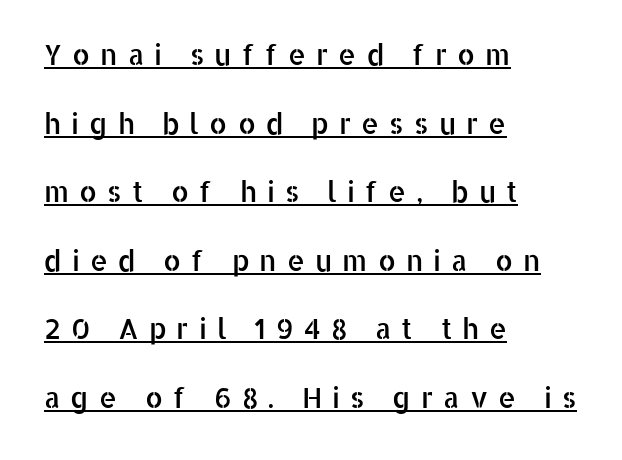
The image shows 28 px sans-serif type, upright; set left-aligned, loose line spacing (2.45x), unusually wide letter spacing (+0.36 em), underlined; low stroke contrast and a medium x-height.
